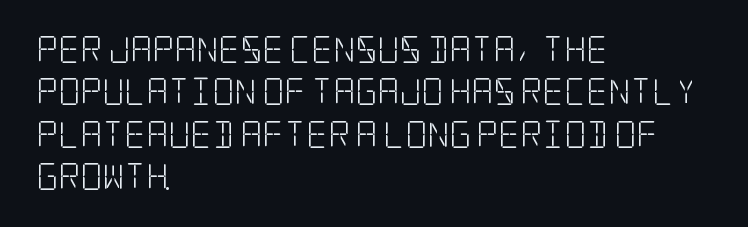
Q: Is the text bold? A: No.
Q: Is the text italic (slanted)? A: No, it is upright.
Q: Is the text underlined? A: No.
Q: How is the paragraph aligned? A: Left-aligned.
Q: Is the spacing between letters normal or unusually wide? A: Normal.
Q: Is the spacing between lines tight, normal or loose? A: Normal.
